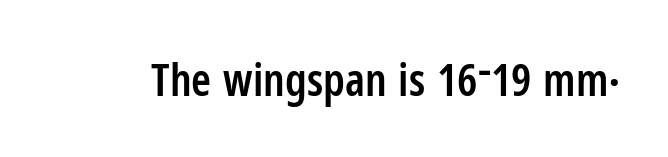
Q: Is the text bold? A: Semi-bold.
Q: Is the text italic (slanted)? A: No, it is upright.
Q: Is the typeface a serif or a sans-serif typeface? A: Sans-serif.
Q: Is the text underlined? A: No.
Q: Is the spacing between letters normal or unusually wide? A: Normal.
Q: Width (condensed, normal, or wide)? A: Condensed.
Q: Stroke contrast? A: Low.
Q: x-height? A: Medium.
Q: Monospaced? A: No.
